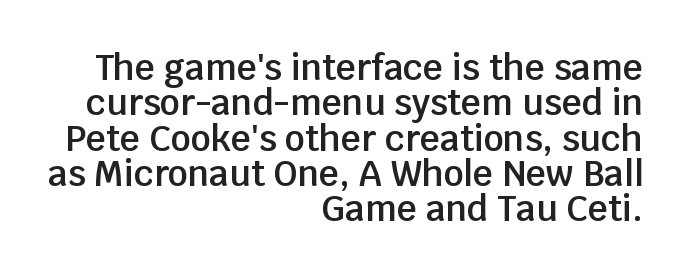
{"serif": "no", "italic": "no", "bold": "semi", "weight": "semibold", "width": "normal", "stroke_contrast": "low", "x_height": "large", "monospaced": "no", "underline": "no", "align": "right", "line_spacing": "tight", "line_spacing_ratio": 1.01, "letter_spacing": "normal", "letter_spacing_em": 0.0, "glyph_px": 35}
